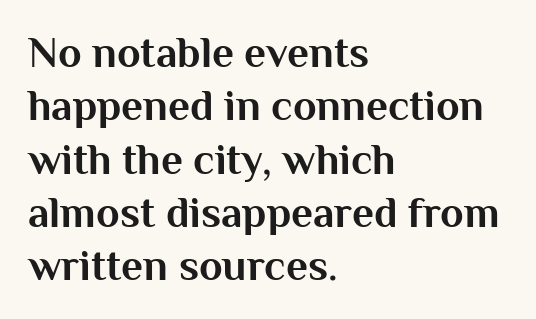
Q: Is the text bold? A: Yes.
Q: Is the text italic (slanted)? A: No, it is upright.
Q: Is the typeface a serif or a sans-serif typeface? A: Sans-serif.
Q: Is the text underlined? A: No.
Q: How is the paragraph aligned? A: Left-aligned.
Q: Is the spacing between letters normal or unusually wide? A: Normal.
Q: Width (condensed, normal, or wide)? A: Normal.
Q: Stroke contrast? A: Medium.
Q: x-height? A: Medium.
Q: Monospaced? A: No.
